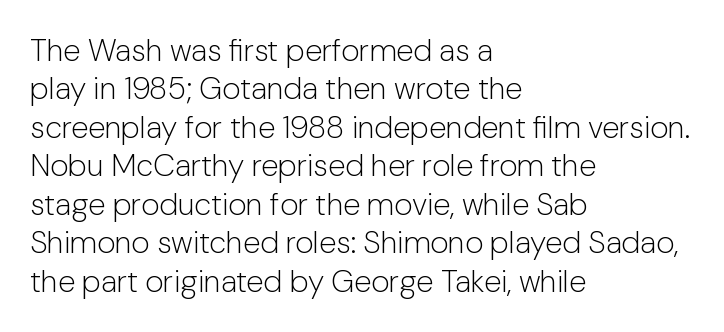
{"serif": "no", "italic": "no", "bold": "no", "weight": "light", "width": "normal", "stroke_contrast": "low", "x_height": "medium", "monospaced": "no", "underline": "no", "align": "left", "line_spacing_ratio": 1.24, "letter_spacing": "normal", "letter_spacing_em": 0.0, "glyph_px": 31}
